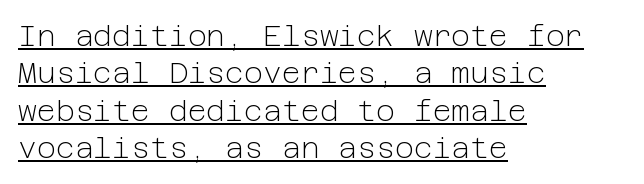
Q: Is the text bold? A: No.
Q: Is the text italic (slanted)? A: No, it is upright.
Q: Is the typeface a serif or a sans-serif typeface? A: Sans-serif.
Q: Is the text underlined? A: Yes.
Q: How is the paragraph aligned? A: Left-aligned.
Q: Is the spacing between letters normal or unusually wide? A: Normal.
Q: Is the spacing between lines tight, normal or loose? A: Normal.
Q: Width (condensed, normal, or wide)? A: Normal.
Q: Stroke contrast? A: Low.
Q: x-height? A: Medium.
